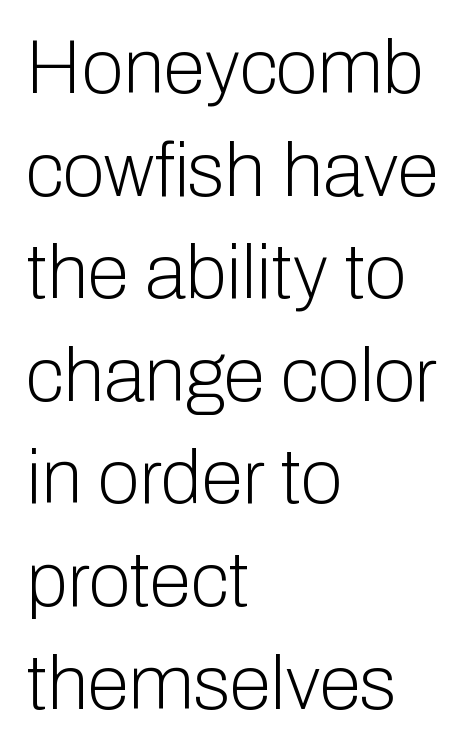
{"serif": "no", "italic": "no", "bold": "no", "weight": "light", "width": "normal", "stroke_contrast": "low", "x_height": "medium", "monospaced": "no", "underline": "no", "align": "left", "line_spacing": "normal", "line_spacing_ratio": 1.35, "letter_spacing": "normal", "letter_spacing_em": 0.0, "glyph_px": 76}
